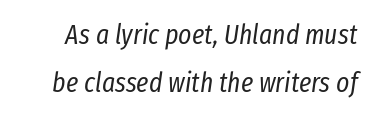
The image shows 28 px regular-weight, condensed type, italic (leaning right); set line spacing 1.72x, normal letter spacing, not underlined; low stroke contrast and a medium x-height.
